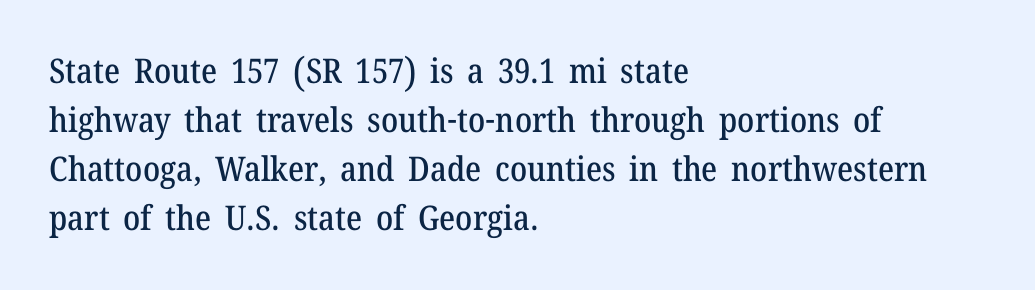
Type without underlining. Upright lettering throughout. The block of text has a typical density, with ordinary space between rows. Reading down the block, your eye returns to a fixed left position each line. These lines are rendered in a variable-pitch font.
